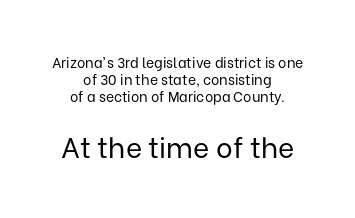
Q: Is the text bold? A: No.
Q: Is the text italic (slanted)? A: No, it is upright.
Q: Is the typeface a serif or a sans-serif typeface? A: Sans-serif.
Q: Is the text underlined? A: No.
Q: How is the paragraph aligned? A: Centered.
Q: Is the spacing between letters normal or unusually wide? A: Normal.
Q: Which block of text is set in a larger size, the first (top) or the second (bottom)? A: The second (bottom) one.
Q: Width (condensed, normal, or wide)? A: Normal.
Q: Stroke contrast? A: Low.
Q: x-height? A: Medium.
Q: Monospaced? A: No.
